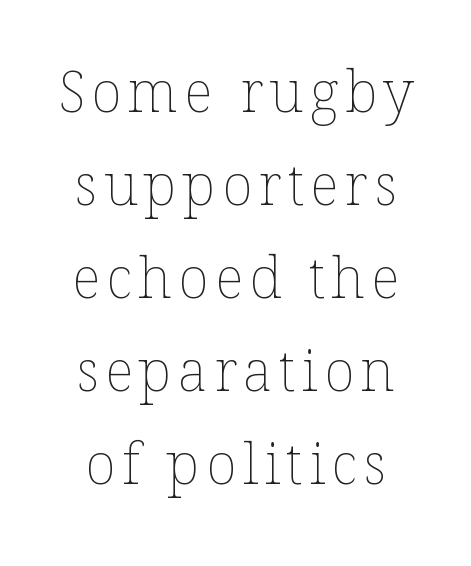
The passage shown stacks its lines at a standard gap. The weight would be labelled regular, book, light, or lighter still. Varying glyph widths throughout — classic text-font behaviour. Descenders hang freely into open space. This is the regular roman posture of the typeface.
